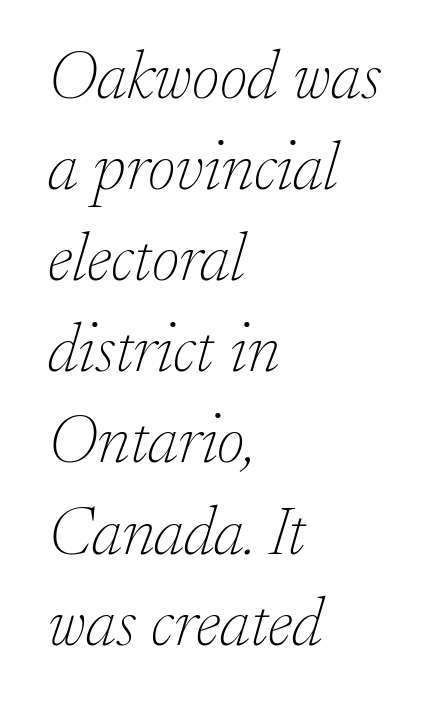
Q: Is the text bold? A: No.
Q: Is the text italic (slanted)? A: Yes, it leans right by about 17 degrees.
Q: Is the typeface a serif or a sans-serif typeface? A: Serif.
Q: Is the text underlined? A: No.
Q: How is the paragraph aligned? A: Left-aligned.
Q: Is the spacing between letters normal or unusually wide? A: Normal.
Q: Is the spacing between lines tight, normal or loose? A: Normal.
Q: Width (condensed, normal, or wide)? A: Normal.
Q: Stroke contrast? A: Low.
Q: x-height? A: Small.
Q: Monospaced? A: No.
